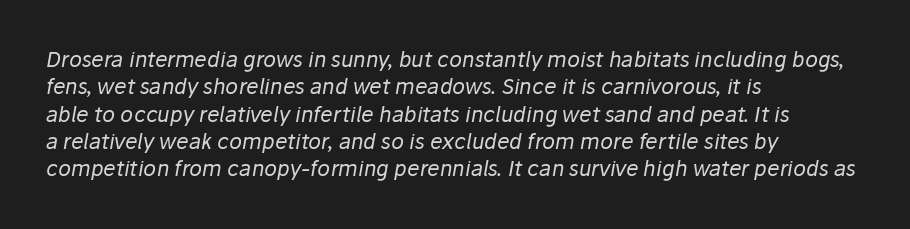
Q: Is the text bold? A: No.
Q: Is the text italic (slanted)? A: Yes, it leans right by about 10 degrees.
Q: Is the text underlined? A: No.
Q: How is the paragraph aligned? A: Left-aligned.
Q: Is the spacing between letters normal or unusually wide? A: Normal.
Q: Is the spacing between lines tight, normal or loose? A: Normal.
